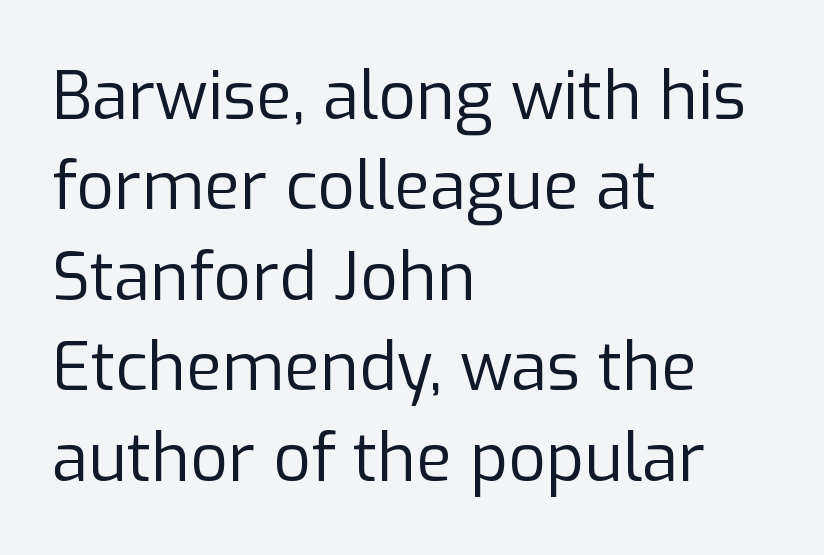
All the whitespace from short lines collects on the right. A typesetter would call this proportional, since set widths differ per character. These glyphs show unthickened strokes, regular width or finer. The rendering keeps characters at their native spacing.
